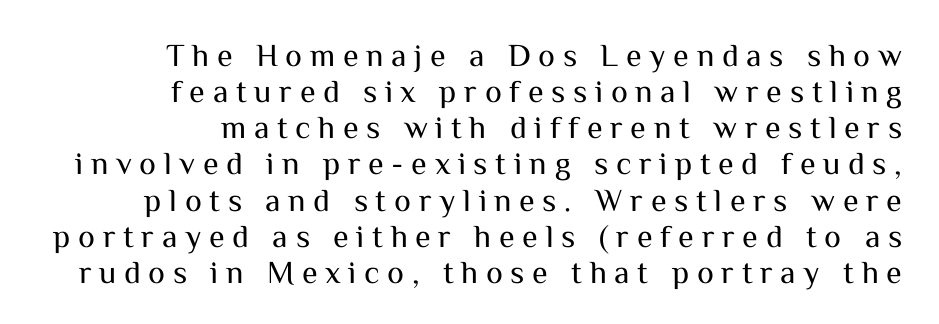
Q: Is the text bold? A: No.
Q: Is the text italic (slanted)? A: No, it is upright.
Q: Is the typeface a serif or a sans-serif typeface? A: Sans-serif.
Q: Is the text underlined? A: No.
Q: How is the paragraph aligned? A: Right-aligned.
Q: Is the spacing between letters normal or unusually wide? A: Unusually wide.
Q: Is the spacing between lines tight, normal or loose? A: Tight.
Q: Width (condensed, normal, or wide)? A: Normal.
Q: Stroke contrast? A: Medium.
Q: x-height? A: Medium.
Q: Monospaced? A: No.
